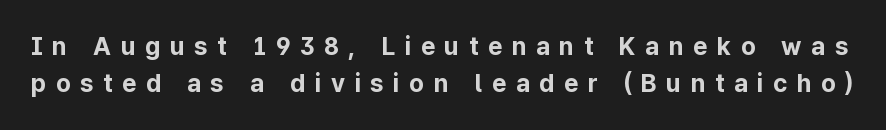
Q: Is the text bold? A: Yes.
Q: Is the text italic (slanted)? A: No, it is upright.
Q: Is the text underlined? A: No.
Q: Is the spacing between letters normal or unusually wide? A: Unusually wide.
Q: Is the spacing between lines tight, normal or loose? A: Normal.
